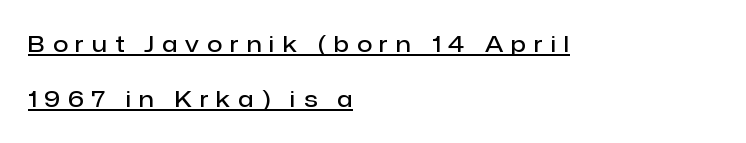
Every stem runs plumb, perpendicular to the baseline. In terms of weight, the rendering is demibold, just under bold. Has an underline been added? It has. Casual observation: everything's shoved over to the left. Look at the tracking — it's clearly loosened, letters drifting apart.
